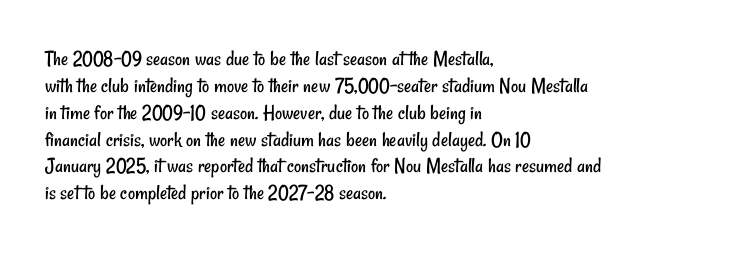
The image shows 22 px text type; set left-aligned, line spacing 1.22x, normal letter spacing, not underlined.
